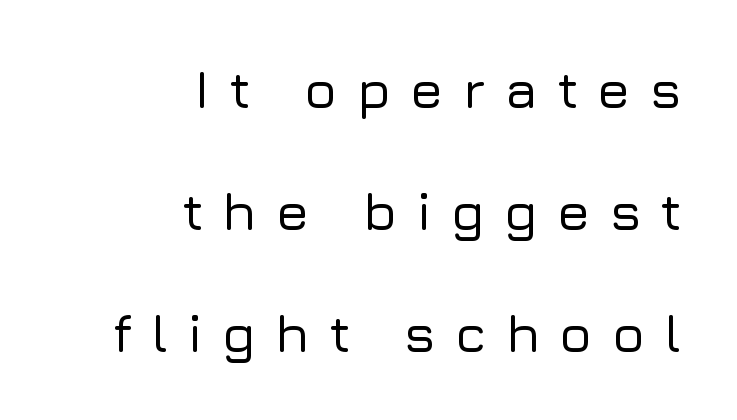
The image shows 54 px sans-serif type, upright; set right-aligned, loose line spacing (2.26x), unusually wide letter spacing (+0.35 em), not underlined; low stroke contrast and a medium x-height.
